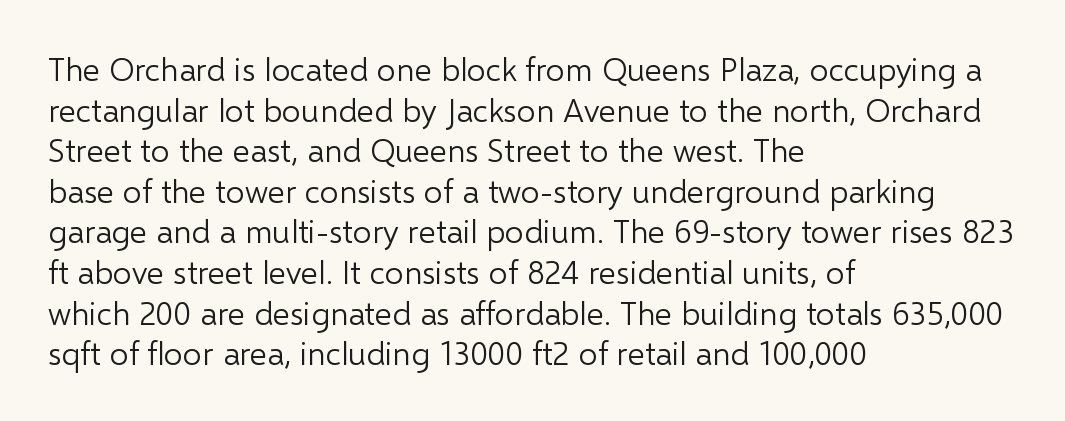
The image shows 33 px light sans-serif type, upright; set left-aligned, line spacing 1.23x, normal letter spacing, not underlined; low stroke contrast and a medium x-height.
